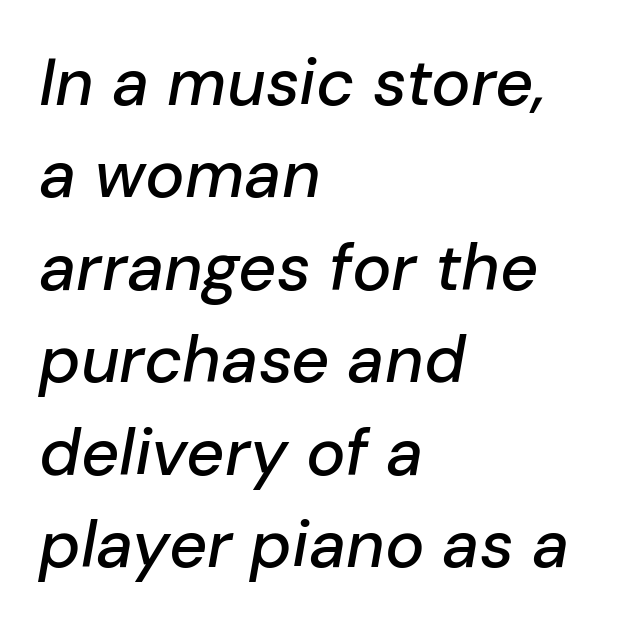
{"italic": "yes", "lean": "right", "slant_degrees": 10, "width": "normal", "stroke_contrast": "low", "x_height": "medium", "monospaced": "no", "underline": "no", "align": "left", "line_spacing": "normal", "line_spacing_ratio": 1.4, "letter_spacing": "normal", "letter_spacing_em": 0.0, "glyph_px": 66}
